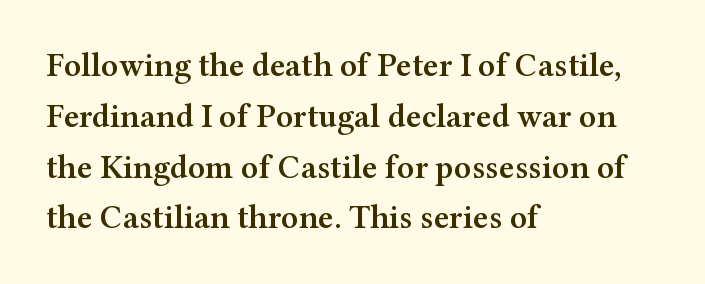
{"serif": "yes", "italic": "no", "bold": "semi", "weight": "semibold", "width": "wide", "stroke_contrast": "medium", "x_height": "medium", "monospaced": "no", "underline": "no", "align": "left", "line_spacing": "normal", "line_spacing_ratio": 1.54, "letter_spacing": "normal", "letter_spacing_em": 0.0, "glyph_px": 33}
